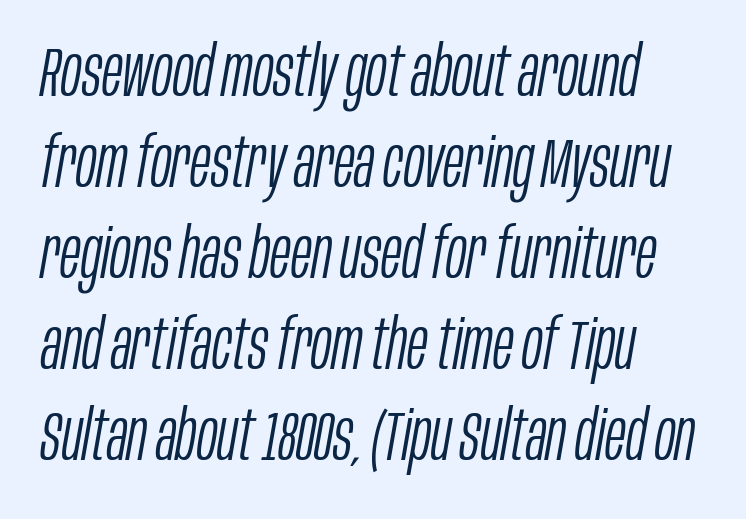
{"italic": "yes", "lean": "right", "slant_degrees": 10, "bold": "no", "weight": "light", "width": "condensed", "stroke_contrast": "low", "x_height": "large", "monospaced": "no", "underline": "no", "align": "left", "line_spacing": "normal", "line_spacing_ratio": 1.32, "letter_spacing": "normal", "letter_spacing_em": 0.0, "glyph_px": 69}
